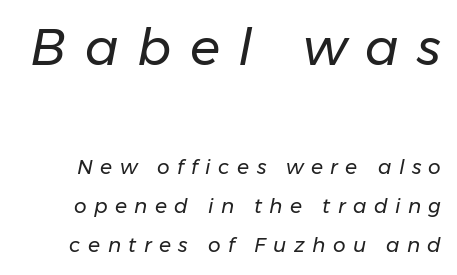
The area under the type is left untouched. Students, note that the glyphs here are deliberately spaced far apart. The initial chunk of copy outweighs the following chunk in type size. Looks like regular typesetting: each glyph gets only the width it needs. Stems here are at most as thick as an everyday book face. Rendered with sloped, italic letterforms.
